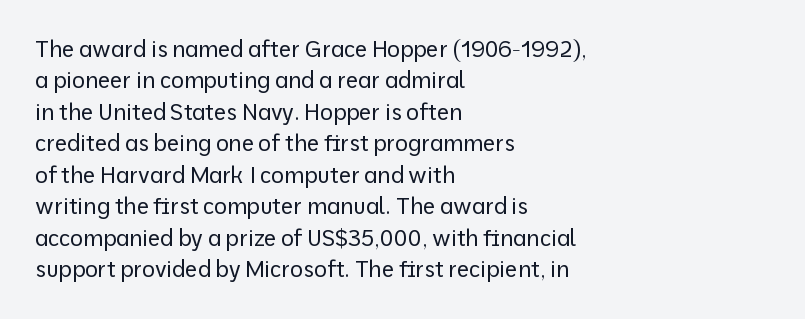
The image shows 22 px text type, upright; set left-aligned, normal line spacing (1.43x), normal letter spacing, not underlined.
